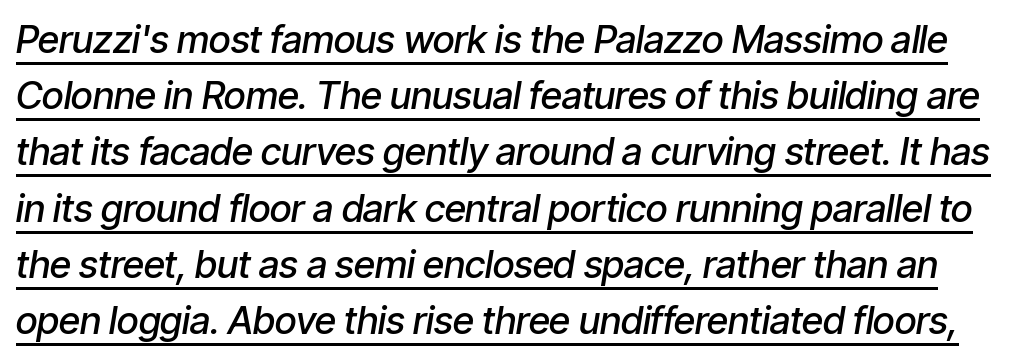
The image shows 38 px semibold, condensed type, italic (leaning right); set normal line spacing (1.48x), normal letter spacing, underlined; low stroke contrast and a medium x-height.
